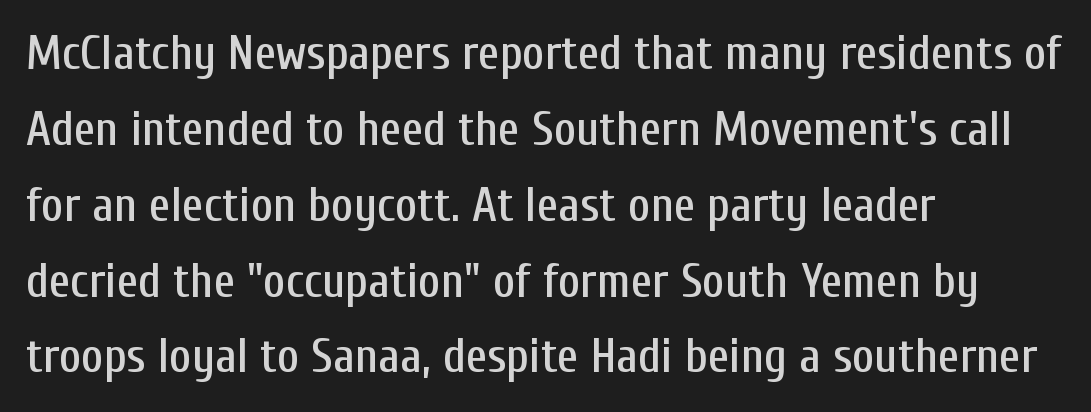
The image shows 48 px condensed sans-serif type, upright; set left-aligned, normal line spacing (1.58x), normal letter spacing, not underlined; low stroke contrast and a medium x-height.
